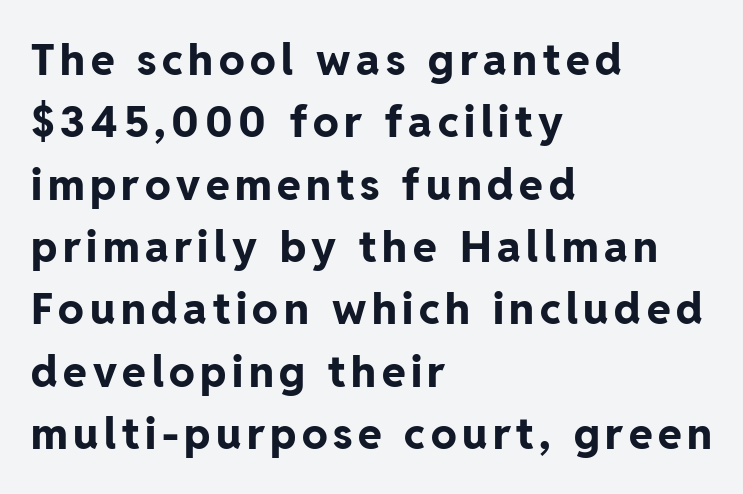
Line spacing here is normal. The strokes are fattened all the way to bold. The typesetter chose a ragged-right arrangement here. You could not count columns in this text — the font is proportionally spaced.
